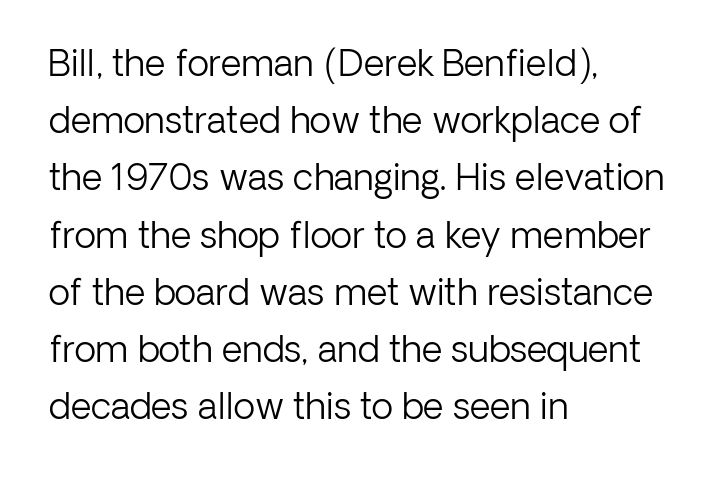
Line starts are locked; line ends wander. You could not count columns in this text — the font is proportionally spaced. The line texture is even and compact thanks to regular tracking. Examine the stroke ends and you'll find no serifs.
